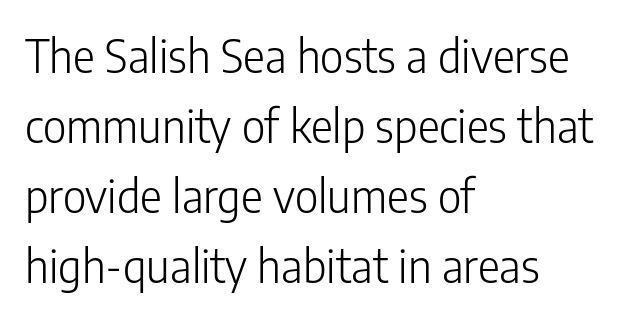
Interline gaps are of average width in this sample. Do the characters align in a grid? No, the font is proportional. Letter spacing: default. I'd call this a sans setting — the letters go barefoot. It's the straight-up-and-down kind of type. The strokes carry an ordinary text weight at most.
